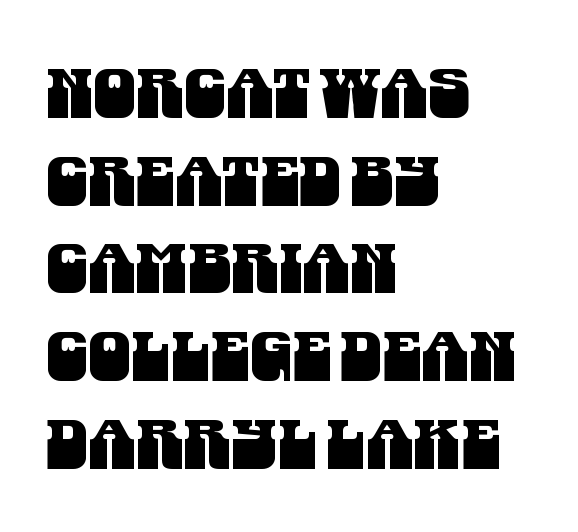
Q: Is the typeface a serif or a sans-serif typeface? A: Sans-serif.
Q: Is the text underlined? A: No.
Q: How is the paragraph aligned? A: Left-aligned.
Q: Is the spacing between letters normal or unusually wide? A: Normal.
Q: Is the spacing between lines tight, normal or loose? A: Normal.
Q: Width (condensed, normal, or wide)? A: Condensed.
Q: Stroke contrast? A: Medium.
Q: x-height? A: Large.
Q: Monospaced? A: No.
